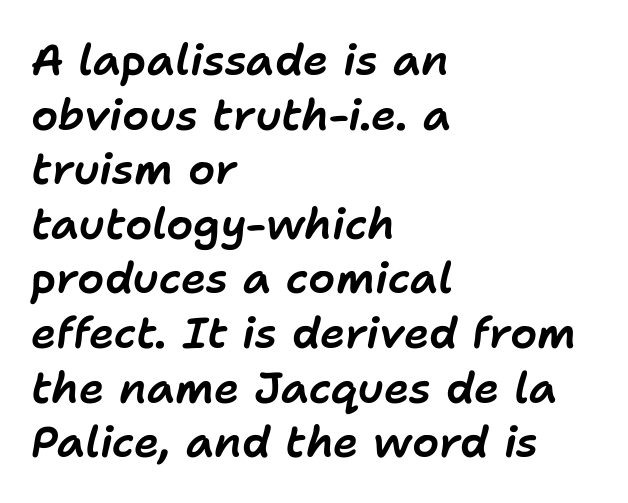
{"italic": "yes", "lean": "right", "slant_degrees": 11, "width": "normal", "stroke_contrast": "low", "x_height": "medium", "monospaced": "no", "underline": "no", "align": "left", "line_spacing": "normal", "line_spacing_ratio": 1.27, "letter_spacing": "normal", "letter_spacing_em": 0.0, "glyph_px": 43}
